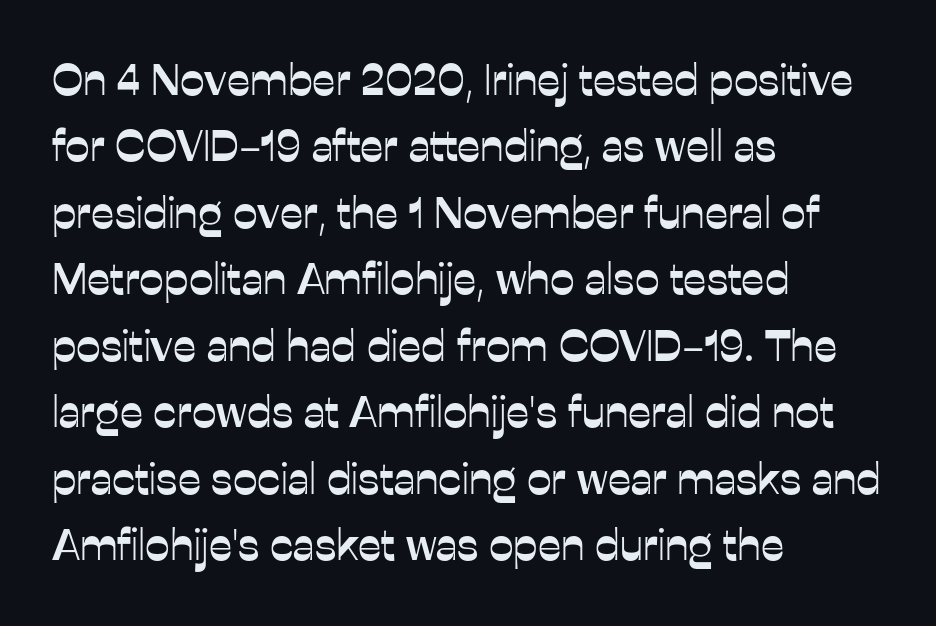
Q: Is the text italic (slanted)? A: No, it is upright.
Q: Is the typeface a serif or a sans-serif typeface? A: Sans-serif.
Q: Is the text underlined? A: No.
Q: How is the paragraph aligned? A: Left-aligned.
Q: Is the spacing between letters normal or unusually wide? A: Normal.
Q: Is the spacing between lines tight, normal or loose? A: Normal.
Q: Width (condensed, normal, or wide)? A: Normal.
Q: Stroke contrast? A: Low.
Q: x-height? A: Medium.
Q: Monospaced? A: No.
